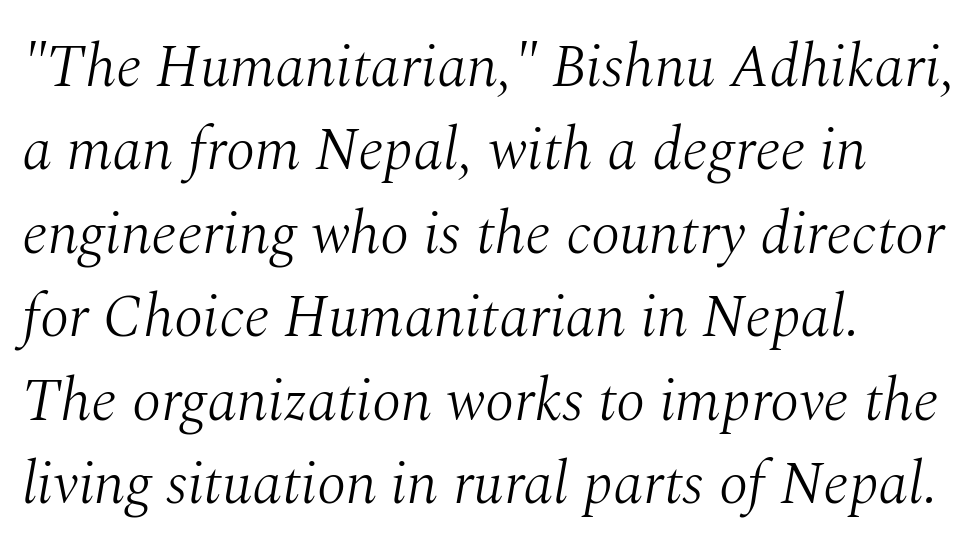
{"serif": "yes", "italic": "yes", "lean": "right", "slant_degrees": 10, "bold": "no", "weight": "light", "width": "normal", "stroke_contrast": "medium", "x_height": "medium", "monospaced": "no", "underline": "no", "align": "left", "line_spacing": "normal", "line_spacing_ratio": 1.39, "letter_spacing": "normal", "letter_spacing_em": 0.0, "glyph_px": 60}
